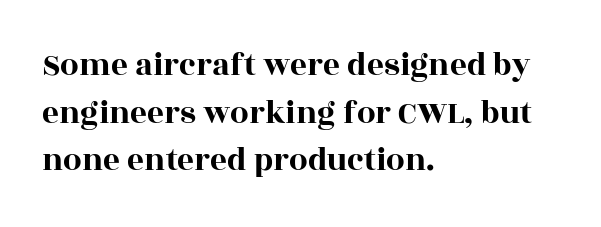
{"serif": "yes", "italic": "no", "width": "wide", "x_height": "large", "monospaced": "no", "underline": "no", "align": "left", "line_spacing": "normal", "line_spacing_ratio": 1.44, "letter_spacing": "normal", "letter_spacing_em": 0.0, "glyph_px": 33}
